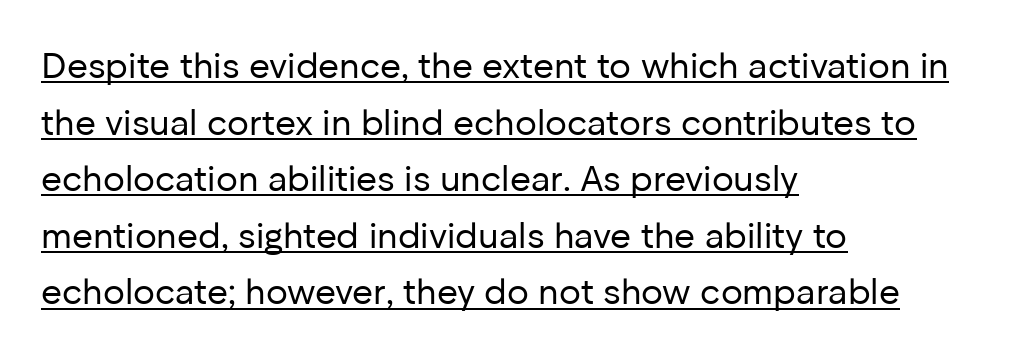
{"serif": "no", "italic": "no", "bold": "no", "weight": "regular", "width": "normal", "stroke_contrast": "low", "x_height": "medium", "monospaced": "no", "underline": "yes", "align": "left", "line_spacing": "normal", "line_spacing_ratio": 1.57, "letter_spacing": "normal", "letter_spacing_em": 0.0, "glyph_px": 36}
